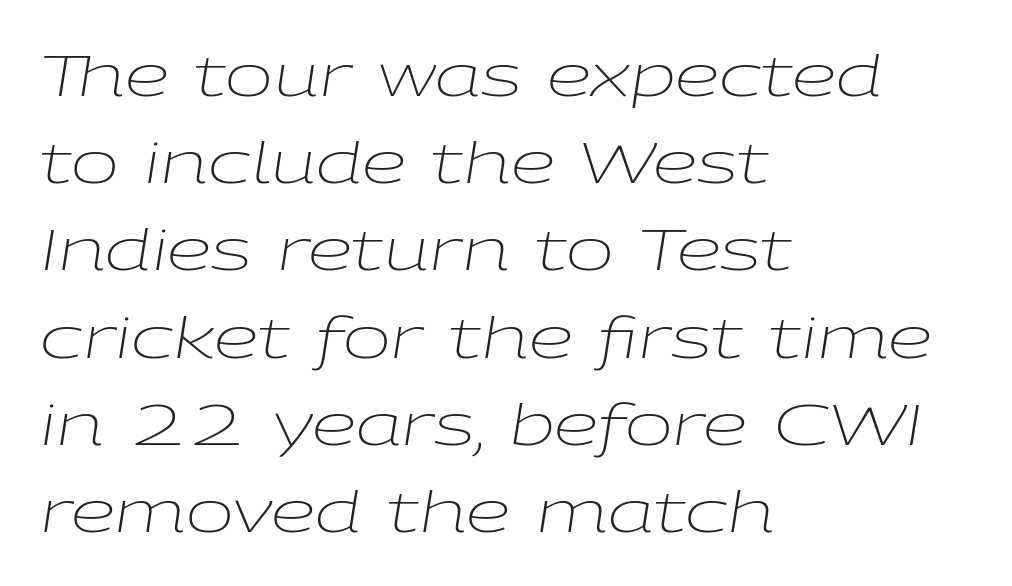
Varying glyph widths throughout — classic text-font behaviour. Whoever set this chose a conventional vertical rhythm. Weight: regular or lighter. No word sits above an underline. Here the glyphs are tracked normally, forming tight word shapes. Compared with ordinary roman type, these characters are visibly tilted.
